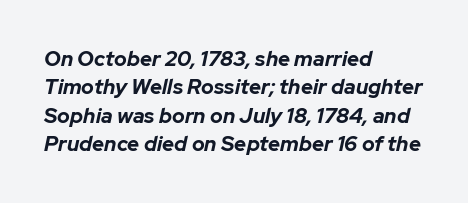
The face used here has a pronounced slope to its letters. The horizontal fit of the characters is conventional and even. A full-strength bold gives these letters their thick strokes. The compositor pushed each line to the left boundary. Descender tails drop into unmarked territory.
